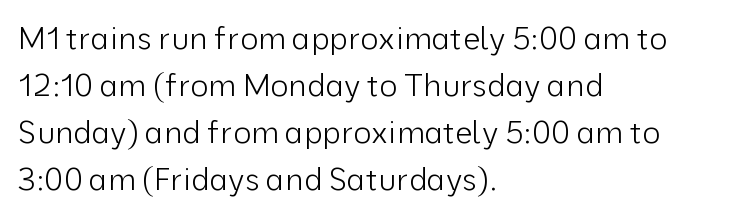
Q: Is the text bold? A: No.
Q: Is the text italic (slanted)? A: No, it is upright.
Q: Is the typeface a serif or a sans-serif typeface? A: Sans-serif.
Q: Is the text underlined? A: No.
Q: How is the paragraph aligned? A: Left-aligned.
Q: Is the spacing between letters normal or unusually wide? A: Normal.
Q: Is the spacing between lines tight, normal or loose? A: Normal.
Q: Width (condensed, normal, or wide)? A: Normal.
Q: Stroke contrast? A: Low.
Q: x-height? A: Medium.
Q: Monospaced? A: No.
